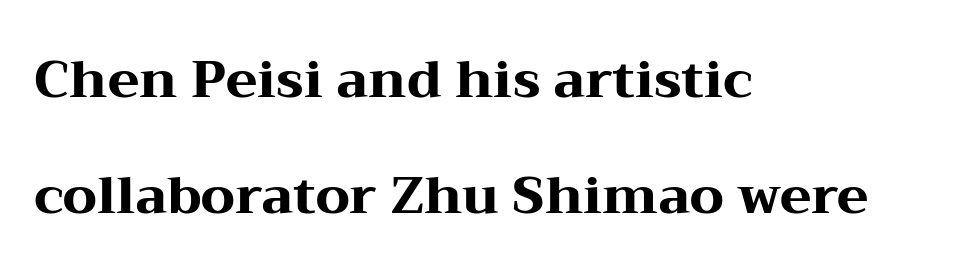
This rendering features lettering with no underline. These lines are composed in type with serifs. Summary of weight: heavy, a full bold. This sample has the flowing, uneven cadence of proportional lettering. No italicization has been applied; the sample stays upright.
